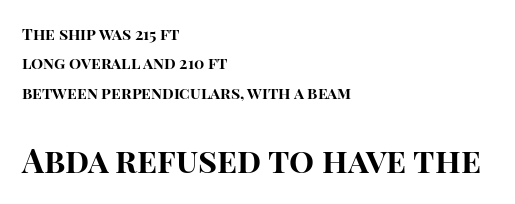
The type is set solid horizontally, with unmodified tracking. These two chunks differ in scale, with the bottom chunk taking the larger measure. Is this a sans? Yes — the strokes have no serifs. Quick note: underline off. Nope, not italic — everything's standing straight. Each letter keeps its own natural width here, so spacing adapts to shape.
